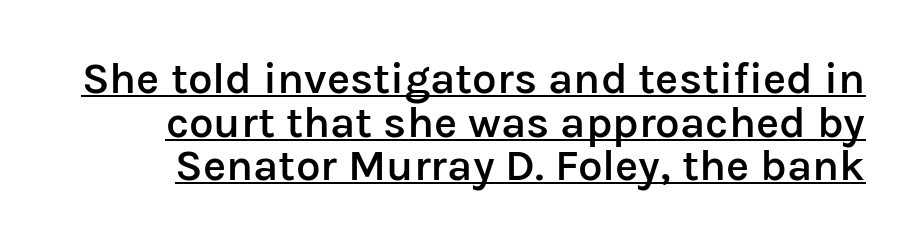
The image shows 44 px semibold sans-serif type, upright; set tight line spacing (0.99x), normal letter spacing, underlined; low stroke contrast and a medium x-height.
